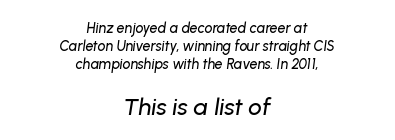
Q: Is the text italic (slanted)? A: Yes, it leans right by about 8 degrees.
Q: Is the text underlined? A: No.
Q: How is the paragraph aligned? A: Centered.
Q: Is the spacing between letters normal or unusually wide? A: Normal.
Q: Is the spacing between lines tight, normal or loose? A: Normal.
Q: Which block of text is set in a larger size, the first (top) or the second (bottom)? A: The second (bottom) one.
